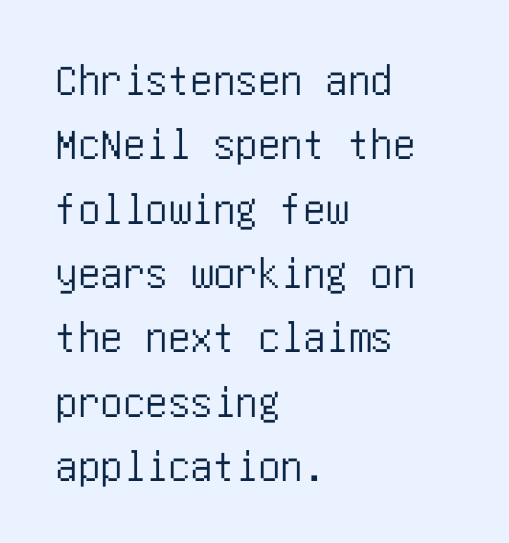
The image shows 45 px condensed sans-serif type, upright; set left-aligned, normal line spacing (1.43x), normal letter spacing, not underlined; low stroke contrast and a large x-height.
